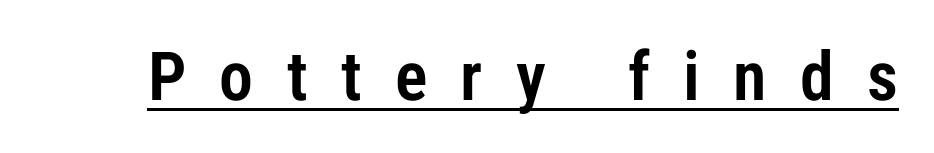
Q: Is the text italic (slanted)? A: No, it is upright.
Q: Is the typeface a serif or a sans-serif typeface? A: Sans-serif.
Q: Is the text underlined? A: Yes.
Q: Is the spacing between letters normal or unusually wide? A: Unusually wide.
Q: Width (condensed, normal, or wide)? A: Condensed.
Q: Stroke contrast? A: Low.
Q: x-height? A: Medium.
Q: Monospaced? A: No.
